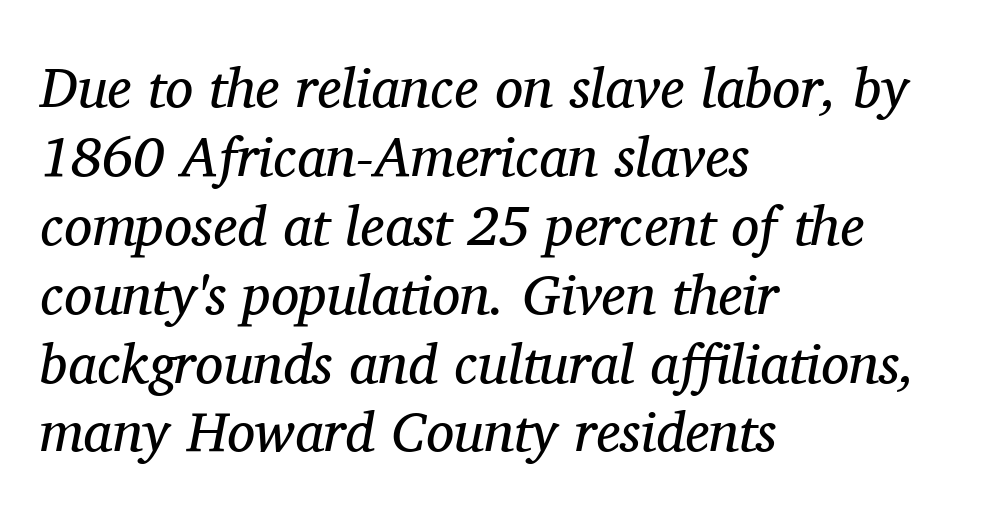
The zone under the glyphs is completely vacant. In terms of letterspacing, this is plain default setting. The font sits on the lighter half of the weight spectrum, regular included. When letters slant like this, we call the style italic. Unlike a clean sans, this face finishes its strokes with serifs.
